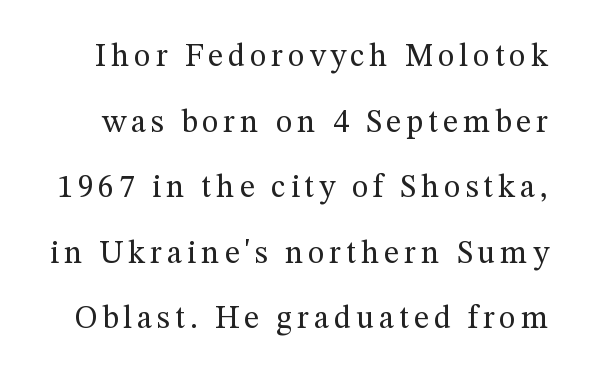
No extra ink here — the face is not bold. A serif font was chosen for this passage. Looks like regular typesetting: each glyph gets only the width it needs. Upright lettering throughout. The space between consecutive lines is lavish. Any mark beneath the type? The region is blank.
